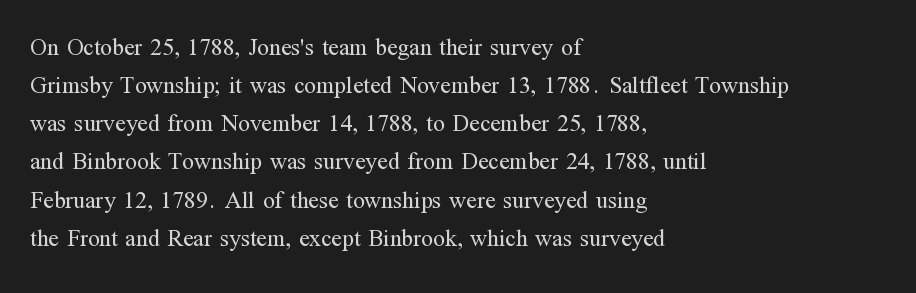
The image shows 24 px text type, upright; set left-aligned, normal line spacing (1.59x), normal letter spacing, not underlined.
